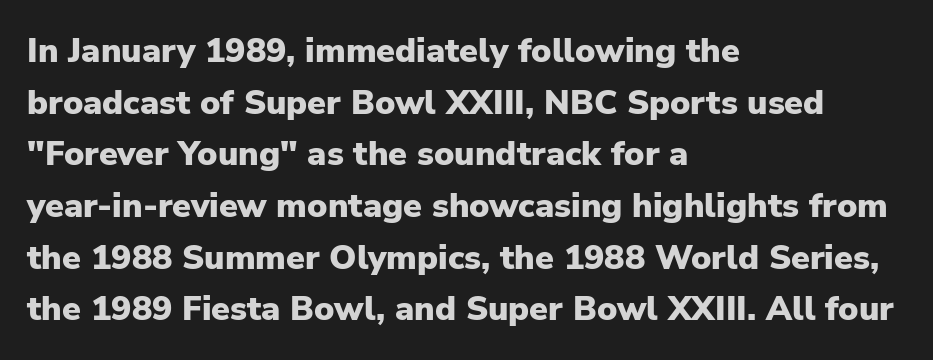
{"serif": "no", "italic": "no", "bold": "yes", "weight": "heavy", "width": "normal", "stroke_contrast": "low", "x_height": "medium", "monospaced": "no", "underline": "no", "align": "left", "line_spacing": "normal", "line_spacing_ratio": 1.52, "letter_spacing": "normal", "letter_spacing_em": 0.0, "glyph_px": 34}
